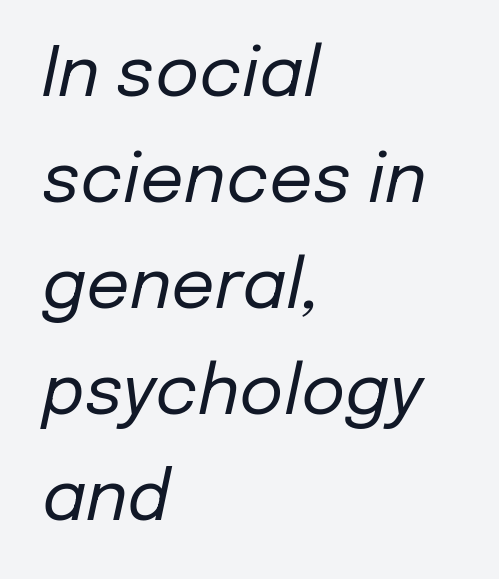
Q: Is the text bold? A: No.
Q: Is the text italic (slanted)? A: Yes, it leans right by about 12 degrees.
Q: Is the text underlined? A: No.
Q: How is the paragraph aligned? A: Left-aligned.
Q: Is the spacing between letters normal or unusually wide? A: Normal.
Q: Is the spacing between lines tight, normal or loose? A: Normal.
Q: Width (condensed, normal, or wide)? A: Normal.
Q: Stroke contrast? A: Low.
Q: x-height? A: Medium.
Q: Monospaced? A: No.
